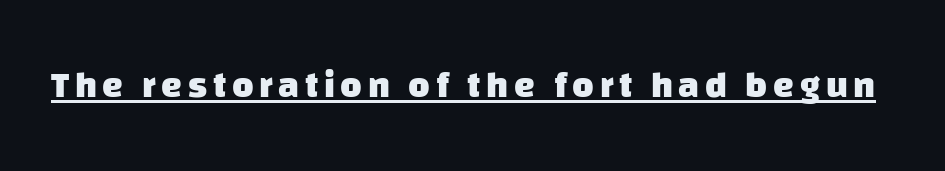
Weight: bold. Note the varied advance widths — an 'i' is clearly narrower than an 'm'. The rendering uses the underline text-decoration. The typeface chosen for these lines omits serifs.
